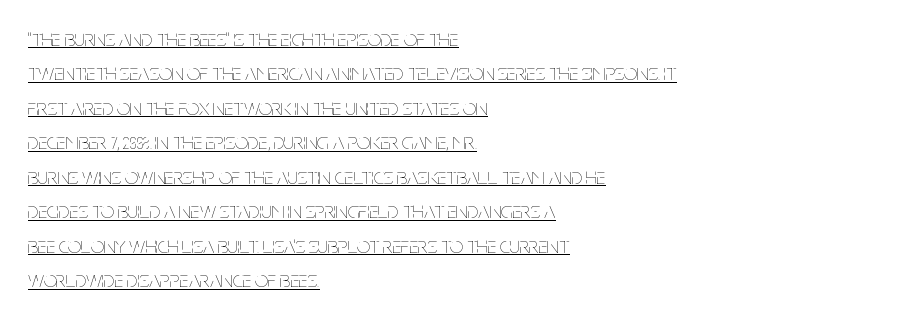
The lines are quadded left. The passage shown is not bold in any degree. Is there any slant? The stems are plumb. The face used here appears with an underline applied.
